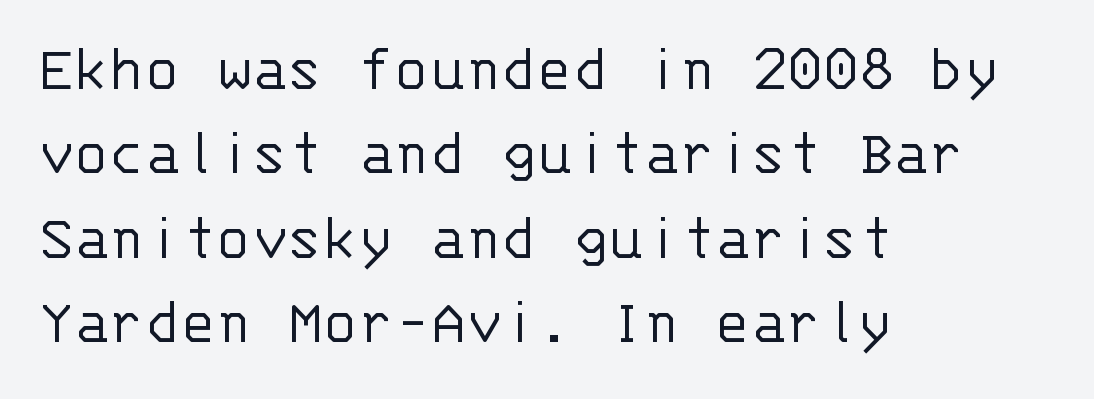
A typesetter would label this face a sans. Caption: standard tracking, unaltered. Italic: no, the glyphs are upright roman. A typesetter would call this monospace, since all characters share one set width.
